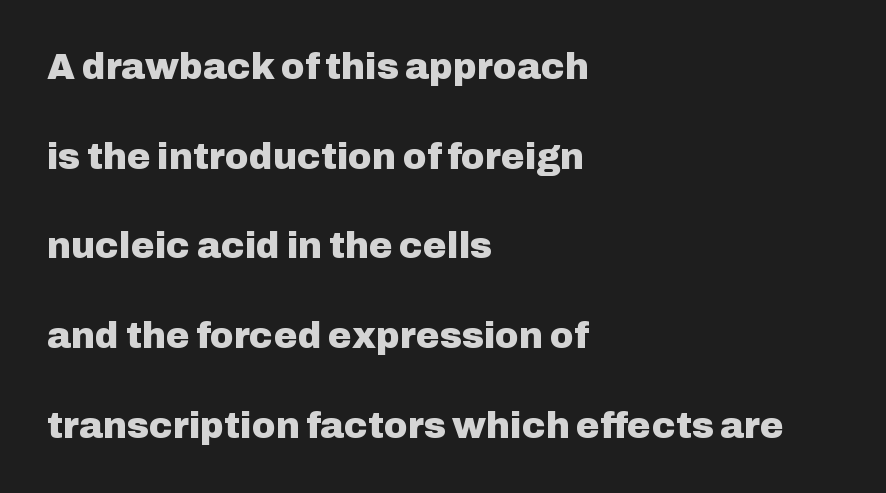
The text block is weighted toward the left margin, trailing off unevenly rightward. Observe the ordinary spacing: letters are neighbours, not strangers. Heavy-handed strokes throughout: this text is bold. Line spacing here is loose.
